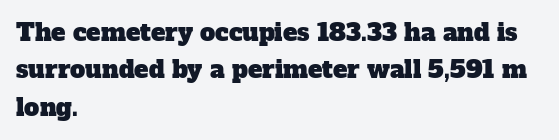
Q: Is the text underlined? A: No.
Q: How is the paragraph aligned? A: Left-aligned.
Q: Is the spacing between letters normal or unusually wide? A: Normal.
Q: Is the spacing between lines tight, normal or loose? A: Normal.
